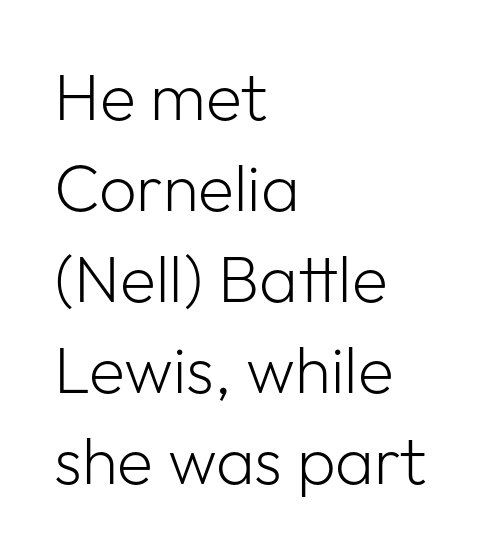
The typography opts for an upright posture over an oblique one. The designer went with a sans here, leaving each stem footless. A bare baseline throughout the passage. The passage shown stacks its lines at a standard gap. A light-to-regular cut is what we see here.
